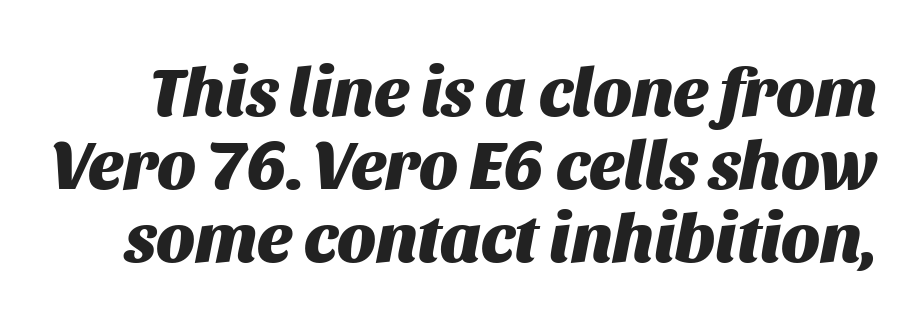
The image shows 69 px heavy type, italic (leaning right); set tight line spacing (1.06x), normal letter spacing, not underlined; medium stroke contrast and a large x-height.
